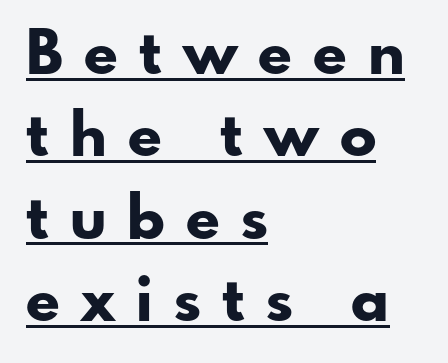
{"serif": "no", "italic": "no", "bold": "yes", "weight": "bold", "width": "normal", "stroke_contrast": "low", "x_height": "small", "monospaced": "no", "underline": "yes", "align": "left", "line_spacing": "normal", "line_spacing_ratio": 1.35, "letter_spacing": "wide", "letter_spacing_em": 0.35, "glyph_px": 61}
